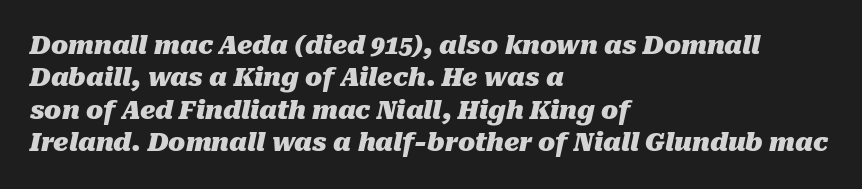
{"italic": "yes", "lean": "right", "slant_degrees": 10, "bold": "yes", "underline": "no", "align": "left", "line_spacing": "normal", "line_spacing_ratio": 1.3, "letter_spacing": "normal", "letter_spacing_em": 0.0, "glyph_px": 25}
